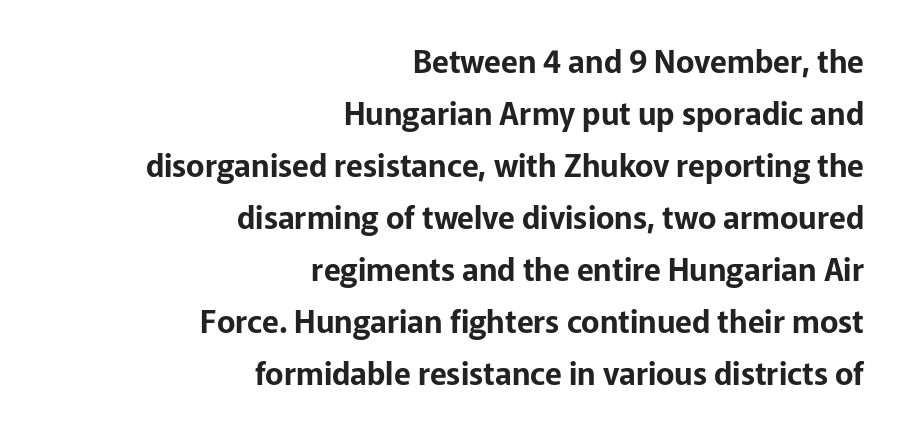
{"serif": "no", "italic": "no", "width": "normal", "stroke_contrast": "low", "x_height": "medium", "monospaced": "no", "underline": "no", "align": "right", "line_spacing": "normal", "line_spacing_ratio": 1.68, "letter_spacing": "normal", "letter_spacing_em": 0.0, "glyph_px": 31}
